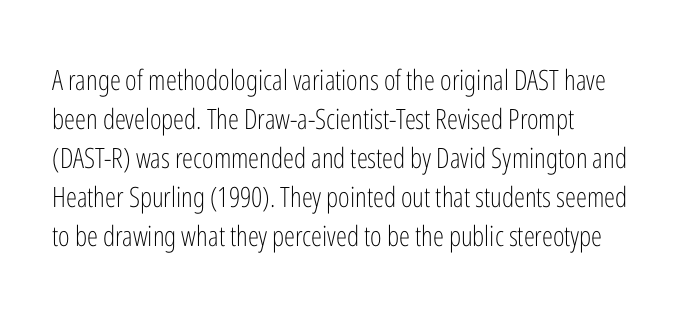
{"serif": "no", "italic": "no", "bold": "no", "weight": "light", "width": "condensed", "stroke_contrast": "low", "x_height": "medium", "monospaced": "no", "underline": "no", "align": "left", "line_spacing": "normal", "line_spacing_ratio": 1.39, "letter_spacing": "normal", "letter_spacing_em": 0.0, "glyph_px": 28}
